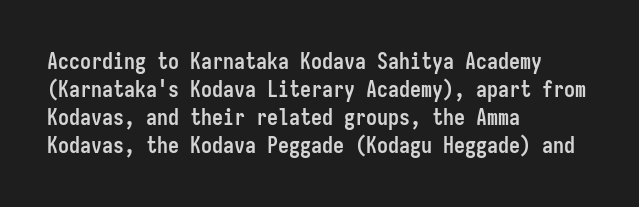
{"italic": "no", "bold": "yes", "underline": "no", "align": "left", "line_spacing": "normal", "line_spacing_ratio": 1.27, "letter_spacing": "normal", "letter_spacing_em": 0.0, "glyph_px": 22}
